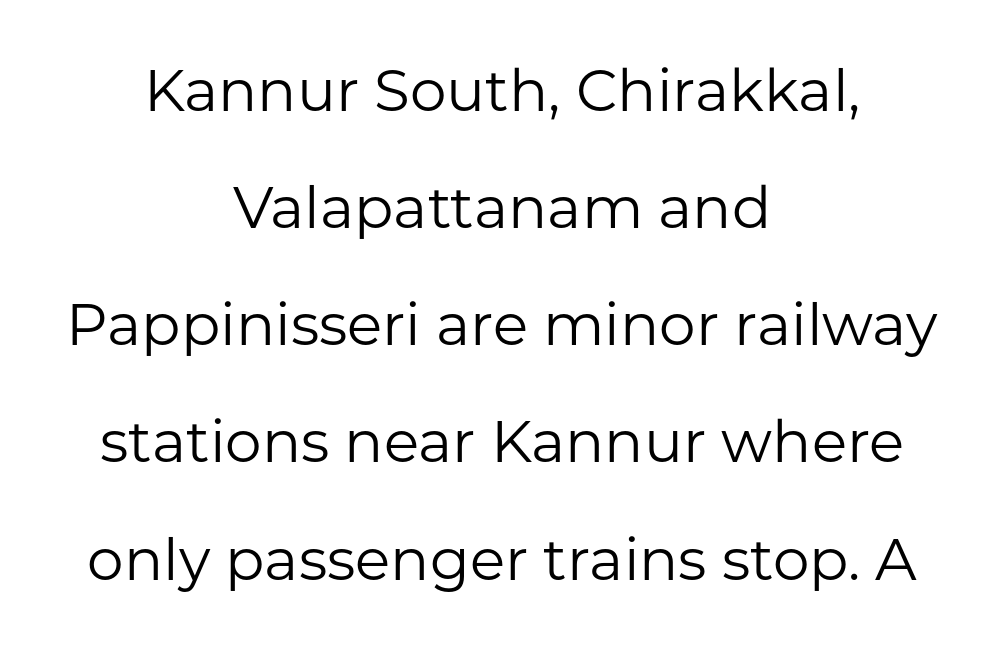
{"serif": "no", "italic": "no", "bold": "no", "weight": "regular", "width": "normal", "stroke_contrast": "low", "x_height": "medium", "monospaced": "no", "underline": "no", "align": "center", "line_spacing": "loose", "line_spacing_ratio": 2.02, "letter_spacing": "normal", "letter_spacing_em": 0.0, "glyph_px": 58}
